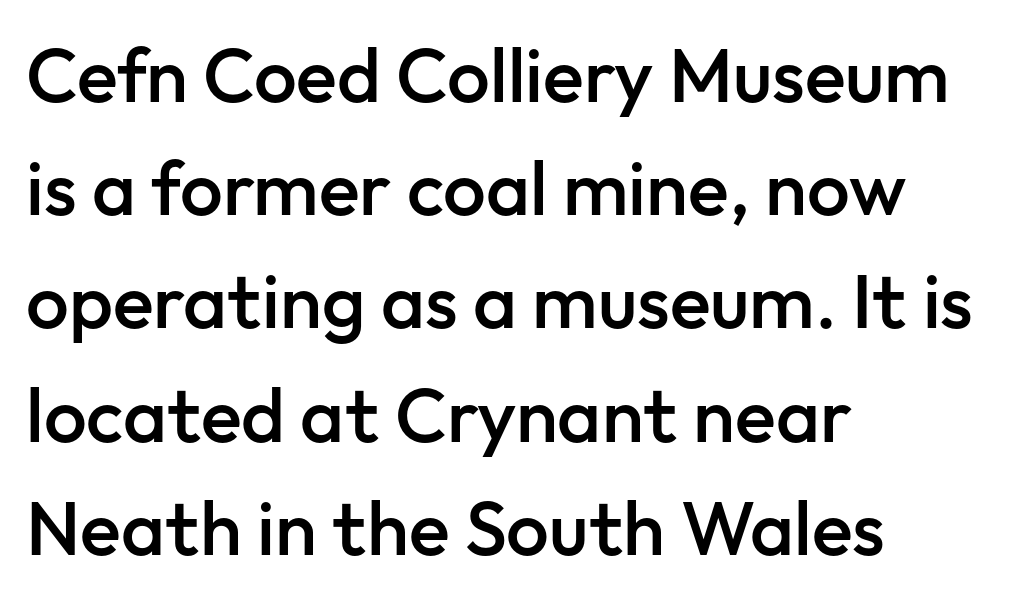
The image shows 76 px semibold sans-serif type, upright; set left-aligned, normal line spacing (1.49x), normal letter spacing, not underlined; low stroke contrast and a medium x-height.
